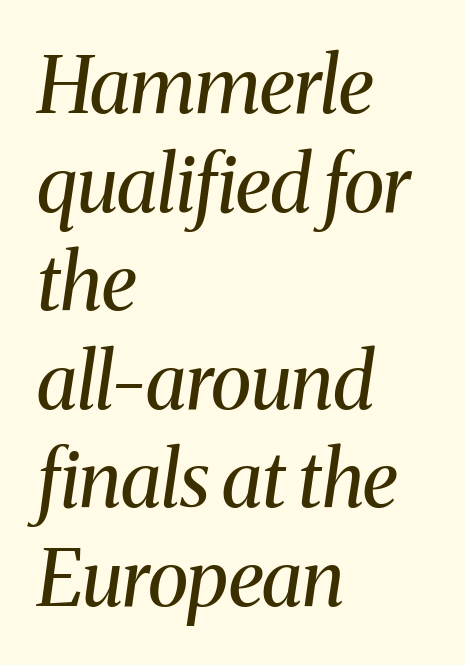
The line-height multiplier appears to be the usual default. Emphasis-style slanted type is in use. Line beginnings align vertically; line endings do not. The characters are drawn with everyday or finer stroke widths. This rendering employs a face with finishing strokes, i.e., a serif.
